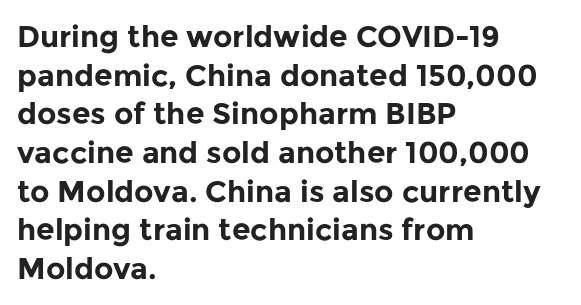
Q: Is the text bold? A: Yes.
Q: Is the text italic (slanted)? A: No, it is upright.
Q: Is the typeface a serif or a sans-serif typeface? A: Sans-serif.
Q: Is the text underlined? A: No.
Q: How is the paragraph aligned? A: Left-aligned.
Q: Is the spacing between letters normal or unusually wide? A: Normal.
Q: Is the spacing between lines tight, normal or loose? A: Normal.
Q: Width (condensed, normal, or wide)? A: Normal.
Q: Stroke contrast? A: Low.
Q: x-height? A: Medium.
Q: Monospaced? A: No.
